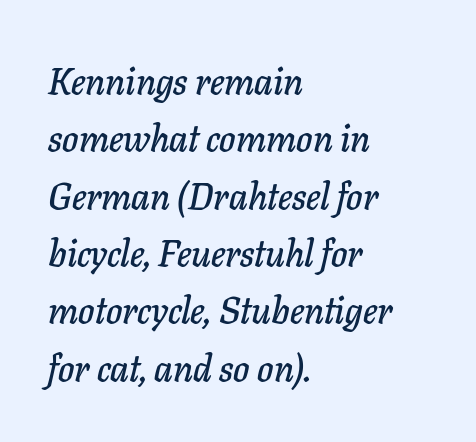
The image shows 37 px text type, italic (leaning right); set left-aligned, normal line spacing (1.55x), normal letter spacing, not underlined; low stroke contrast and a medium x-height.
